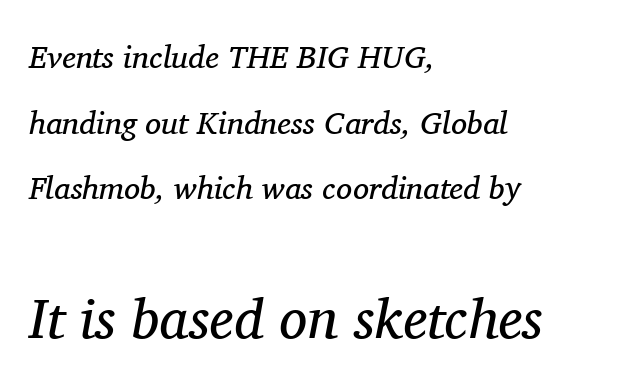
Q: Is the text bold? A: No.
Q: Is the text italic (slanted)? A: Yes, it leans right by about 11 degrees.
Q: Is the typeface a serif or a sans-serif typeface? A: Serif.
Q: Is the text underlined? A: No.
Q: How is the paragraph aligned? A: Left-aligned.
Q: Is the spacing between letters normal or unusually wide? A: Normal.
Q: Is the spacing between lines tight, normal or loose? A: Loose.
Q: Which block of text is set in a larger size, the first (top) or the second (bottom)? A: The second (bottom) one.
Q: Width (condensed, normal, or wide)? A: Normal.
Q: Stroke contrast? A: Medium.
Q: x-height? A: Medium.
Q: Monospaced? A: No.
